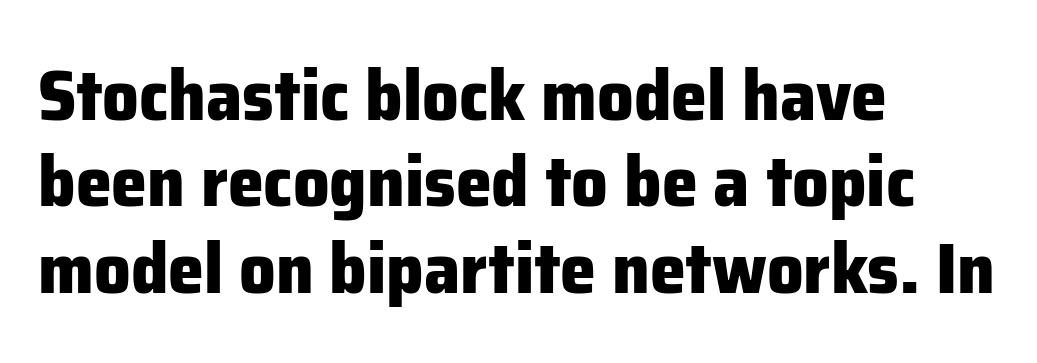
The image shows 72 px heavy sans-serif type, upright; set left-aligned, line spacing 1.2x, normal letter spacing, not underlined; low stroke contrast and a medium x-height.
